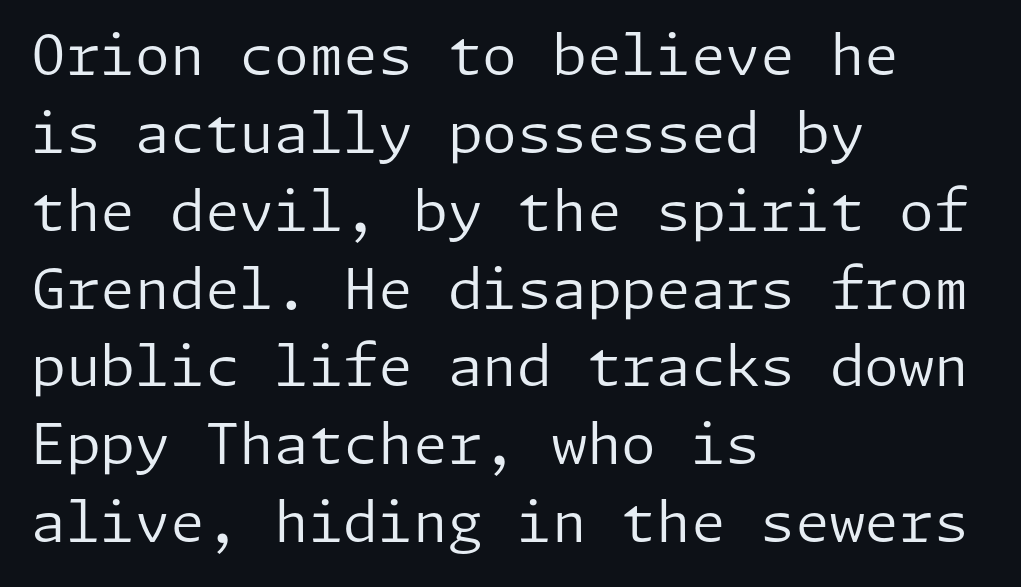
This sample is left-justified, so line endings fall wherever the words run out. Note: no serifs on the glyphs. Leading matches the norm, producing a regular column. No extra ink here — the face is not bold.
